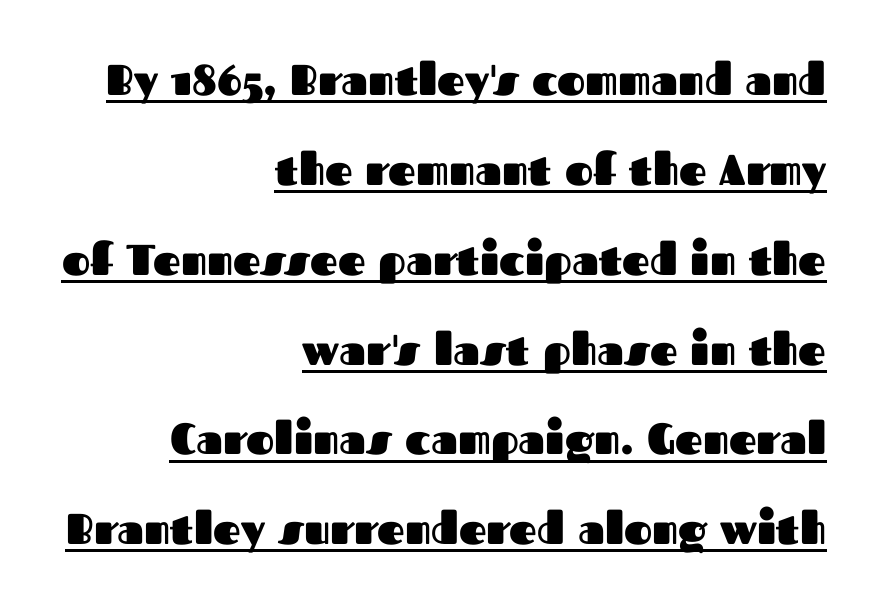
Teacher's note: observe the even right margin — that is flush-right alignment. The face used here is rendered with its standard letterfit. The passage shown is typed in a proportional face where columns would drift. The lettering stays uniformly vertical, giving the passage a roman look. The letters are bold, with thick, heavy strokes. Honestly, the underline is the first thing you notice here.
